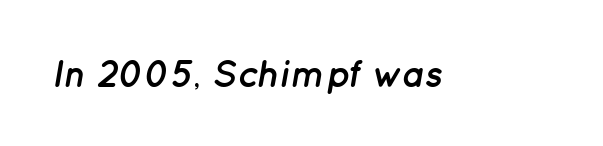
Q: Is the text bold? A: Yes.
Q: Is the text italic (slanted)? A: Yes, it leans right by about 12 degrees.
Q: Is the text underlined? A: No.
Q: Is the spacing between letters normal or unusually wide? A: Normal.
Q: Width (condensed, normal, or wide)? A: Normal.
Q: Stroke contrast? A: Low.
Q: x-height? A: Medium.
Q: Monospaced? A: No.
